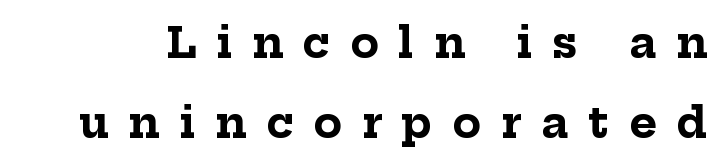
Q: Is the text bold? A: Yes.
Q: Is the text italic (slanted)? A: No, it is upright.
Q: Is the typeface a serif or a sans-serif typeface? A: Serif.
Q: Is the text underlined? A: No.
Q: Is the spacing between letters normal or unusually wide? A: Unusually wide.
Q: Is the spacing between lines tight, normal or loose? A: Loose.
Q: Width (condensed, normal, or wide)? A: Normal.
Q: Stroke contrast? A: Low.
Q: x-height? A: Medium.
Q: Monospaced? A: No.
